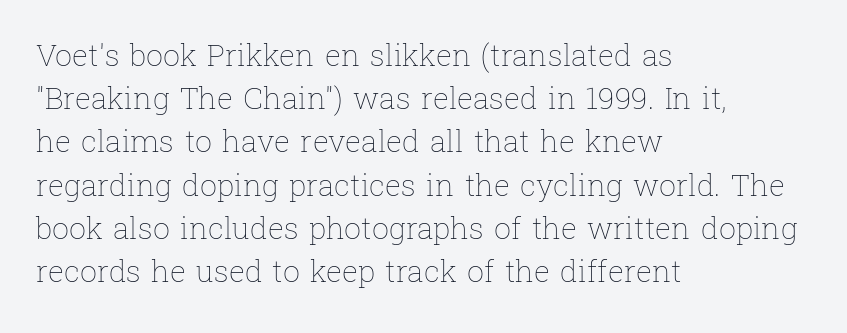
{"italic": "no", "bold": "no", "weight": "thin", "width": "normal", "stroke_contrast": "low", "x_height": "medium", "monospaced": "no", "underline": "no", "align": "left", "line_spacing": "normal", "line_spacing_ratio": 1.44, "letter_spacing": "normal", "letter_spacing_em": 0.0, "glyph_px": 30}
